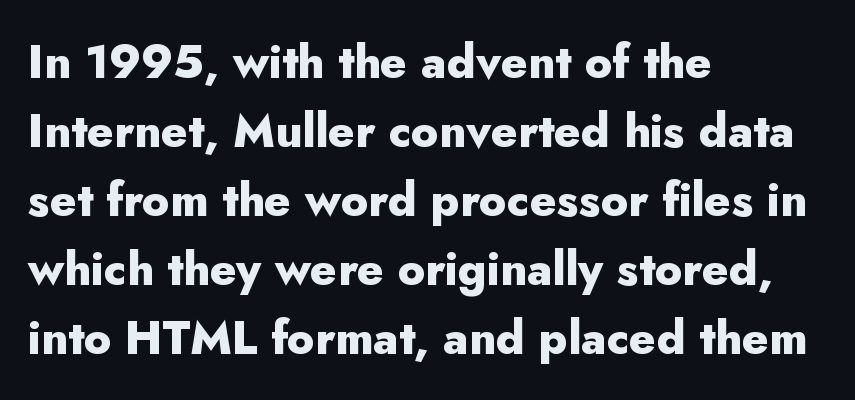
Q: Is the text bold? A: Yes.
Q: Is the text italic (slanted)? A: No, it is upright.
Q: Is the typeface a serif or a sans-serif typeface? A: Sans-serif.
Q: Is the text underlined? A: No.
Q: How is the paragraph aligned? A: Left-aligned.
Q: Is the spacing between letters normal or unusually wide? A: Normal.
Q: Is the spacing between lines tight, normal or loose? A: Normal.
Q: Width (condensed, normal, or wide)? A: Normal.
Q: Stroke contrast? A: Low.
Q: x-height? A: Small.
Q: Monospaced? A: No.
